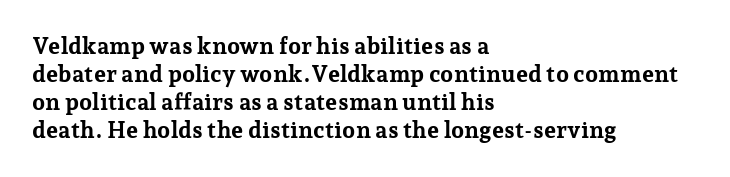
{"italic": "no", "bold": "yes", "underline": "no", "align": "left", "line_spacing_ratio": 1.22, "letter_spacing": "normal", "letter_spacing_em": 0.0, "glyph_px": 23}
